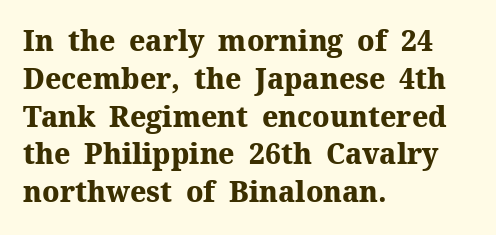
Q: Is the text bold? A: Yes.
Q: Is the text italic (slanted)? A: No, it is upright.
Q: Is the typeface a serif or a sans-serif typeface? A: Serif.
Q: Is the text underlined? A: No.
Q: How is the paragraph aligned? A: Left-aligned.
Q: Is the spacing between letters normal or unusually wide? A: Normal.
Q: Is the spacing between lines tight, normal or loose? A: Normal.
Q: Width (condensed, normal, or wide)? A: Normal.
Q: Stroke contrast? A: Medium.
Q: x-height? A: Medium.
Q: Monospaced? A: No.
